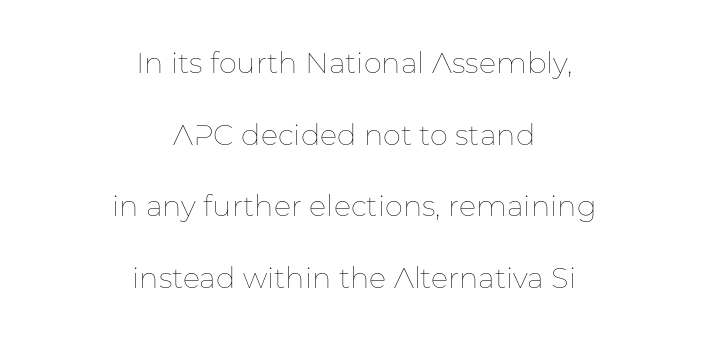
The letters advance in unequal steps, a hallmark of proportional type. Each word holds together tightly as a unit, with standard inter-letter gaps. Caption: multi-line text, centered on the measure. The letters look calm and open, with moderate or lighter stems.
